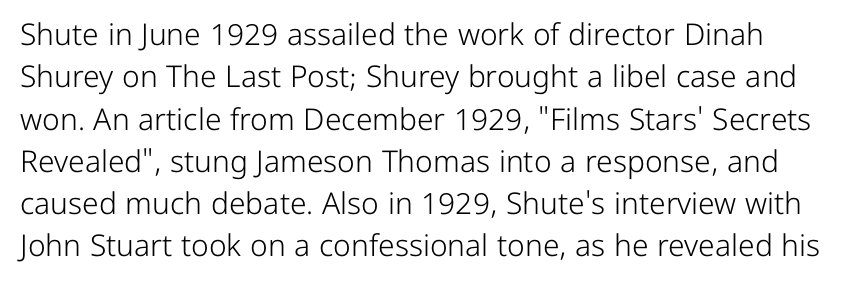
{"serif": "no", "italic": "no", "bold": "no", "weight": "light", "width": "normal", "stroke_contrast": "low", "x_height": "medium", "monospaced": "no", "underline": "no", "line_spacing": "normal", "line_spacing_ratio": 1.41, "letter_spacing": "normal", "letter_spacing_em": 0.0, "glyph_px": 30}
